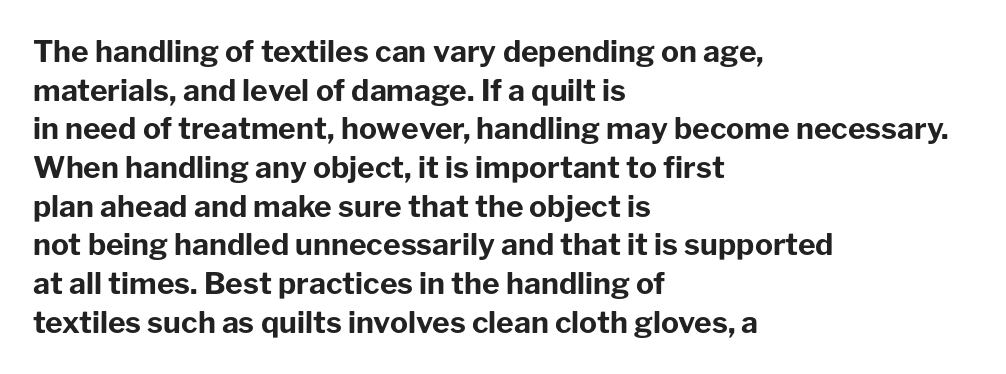
Q: Is the text bold? A: Yes.
Q: Is the text italic (slanted)? A: No, it is upright.
Q: Is the typeface a serif or a sans-serif typeface? A: Sans-serif.
Q: Is the text underlined? A: No.
Q: How is the paragraph aligned? A: Left-aligned.
Q: Is the spacing between letters normal or unusually wide? A: Normal.
Q: Is the spacing between lines tight, normal or loose? A: Normal.
Q: Width (condensed, normal, or wide)? A: Normal.
Q: Stroke contrast? A: Low.
Q: x-height? A: Medium.
Q: Monospaced? A: No.
